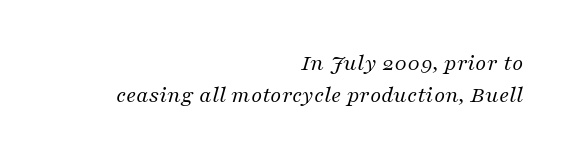
The image shows 24 px text type, italic (leaning right); set right-aligned, normal line spacing (1.35x), normal letter spacing, not underlined.
